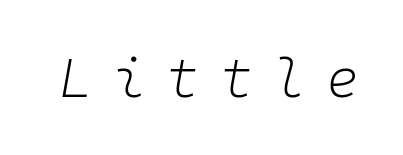
The image shows 55 px light type, italic (leaning right), monospaced; set unusually wide letter spacing (+0.38 em), not underlined; low stroke contrast and a medium x-height.
